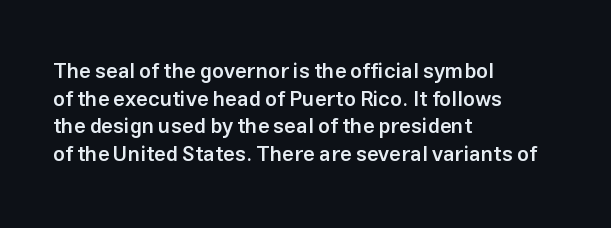
{"italic": "no", "bold": "semi", "underline": "no", "align": "left", "line_spacing": "normal", "line_spacing_ratio": 1.32, "letter_spacing": "normal", "letter_spacing_em": 0.0, "glyph_px": 21}
